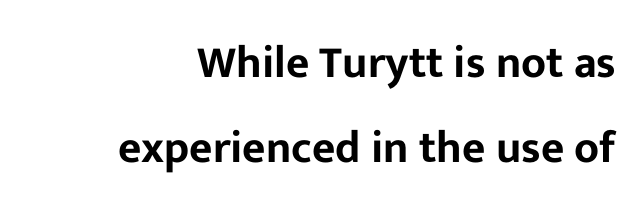
Typographically, this falls in the sans-serif category. Students, note that the glyphs here touch the page at normal intervals. Does the lettering tilt? It doesn't — this is upright. Descenders are the only things crossing below the line. The passage shown is typed in a proportional face where columns would drift. Compared with a flush-left layout, this one pins lines to the opposite, right side.
